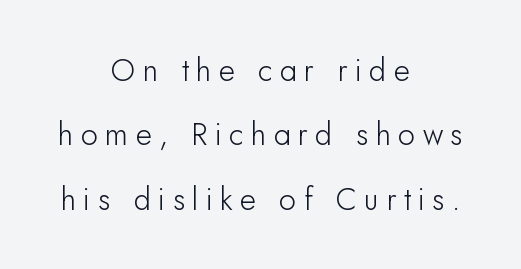
The image shows 31 px sans-serif type, upright; set centered, loose line spacing (2.08x), unusually wide letter spacing (+0.23 em), not underlined; low stroke contrast and a small x-height.
